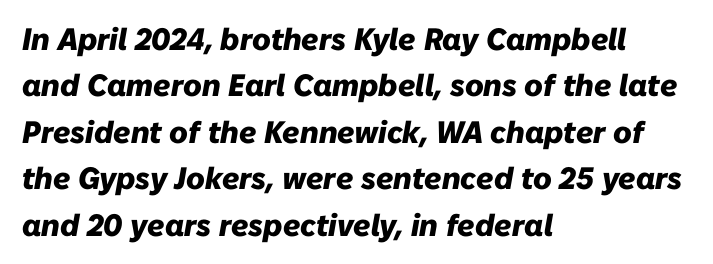
Q: Is the text bold? A: Yes.
Q: Is the text italic (slanted)? A: Yes, it leans right by about 10 degrees.
Q: Is the text underlined? A: No.
Q: How is the paragraph aligned? A: Left-aligned.
Q: Is the spacing between letters normal or unusually wide? A: Normal.
Q: Is the spacing between lines tight, normal or loose? A: Normal.
Q: Width (condensed, normal, or wide)? A: Normal.
Q: Stroke contrast? A: Low.
Q: x-height? A: Medium.
Q: Monospaced? A: No.
